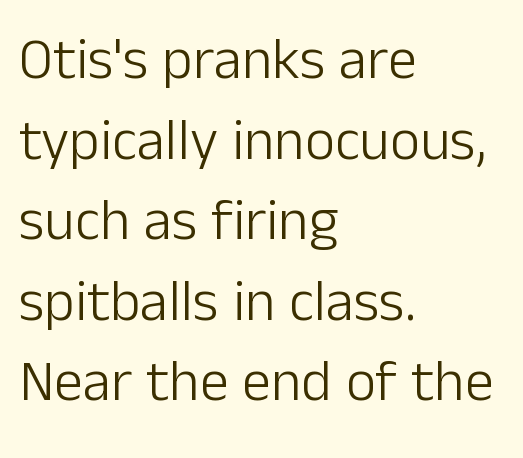
Q: Is the text bold? A: No.
Q: Is the text italic (slanted)? A: No, it is upright.
Q: Is the typeface a serif or a sans-serif typeface? A: Sans-serif.
Q: Is the text underlined? A: No.
Q: How is the paragraph aligned? A: Left-aligned.
Q: Is the spacing between letters normal or unusually wide? A: Normal.
Q: Is the spacing between lines tight, normal or loose? A: Normal.
Q: Width (condensed, normal, or wide)? A: Normal.
Q: Stroke contrast? A: Low.
Q: x-height? A: Medium.
Q: Monospaced? A: No.
